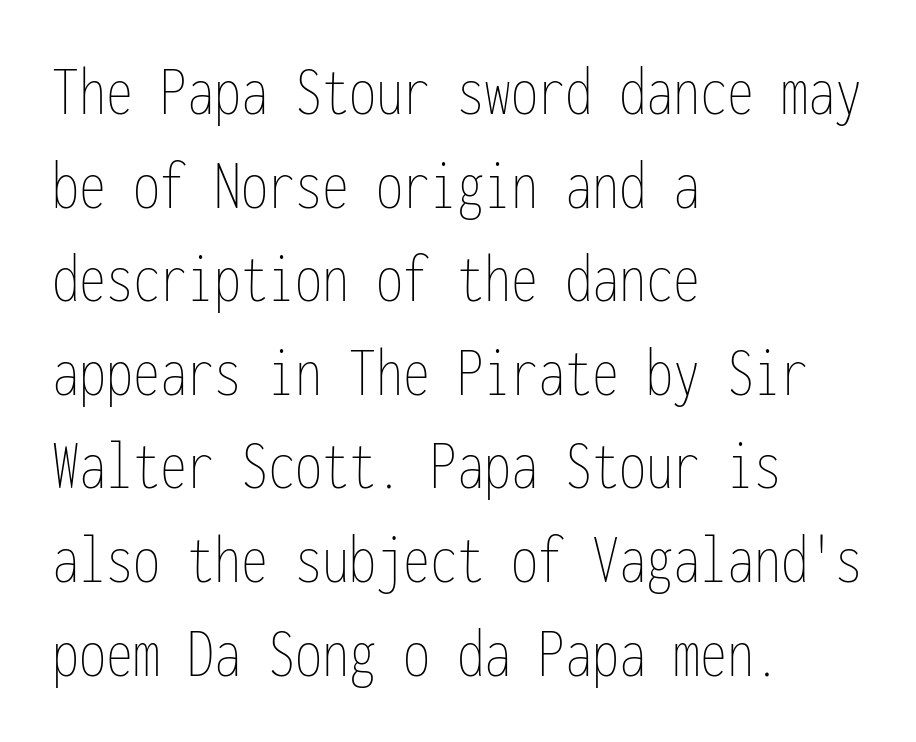
In terms of leading, this rendering sits right in the middle. Between one letter and the next there's only the usual sliver of space. The words here are not underlined. This is roman type, the default non-slanted kind. Left-aligned paragraph, ragged on the right.
